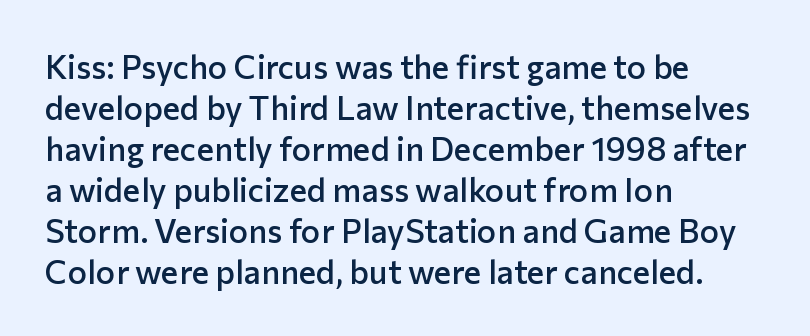
The image shows 33 px semibold sans-serif type, upright; set left-aligned, line spacing 1.24x, normal letter spacing, not underlined; low stroke contrast and a medium x-height.
